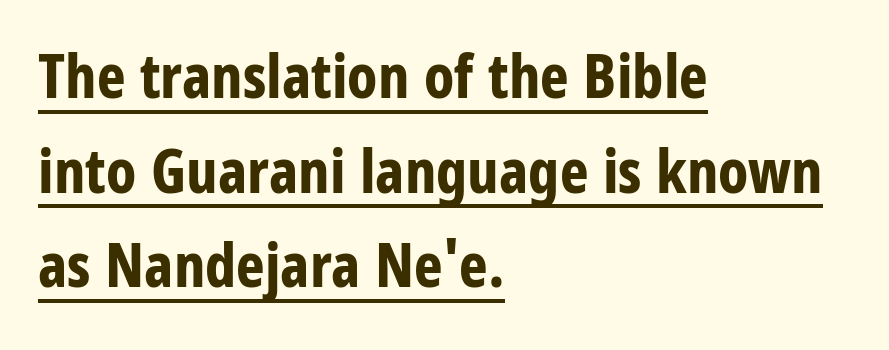
Q: Is the text bold? A: Yes.
Q: Is the text italic (slanted)? A: No, it is upright.
Q: Is the typeface a serif or a sans-serif typeface? A: Sans-serif.
Q: Is the text underlined? A: Yes.
Q: How is the paragraph aligned? A: Left-aligned.
Q: Is the spacing between letters normal or unusually wide? A: Normal.
Q: Is the spacing between lines tight, normal or loose? A: Normal.
Q: Width (condensed, normal, or wide)? A: Condensed.
Q: Stroke contrast? A: Low.
Q: x-height? A: Large.
Q: Monospaced? A: No.
